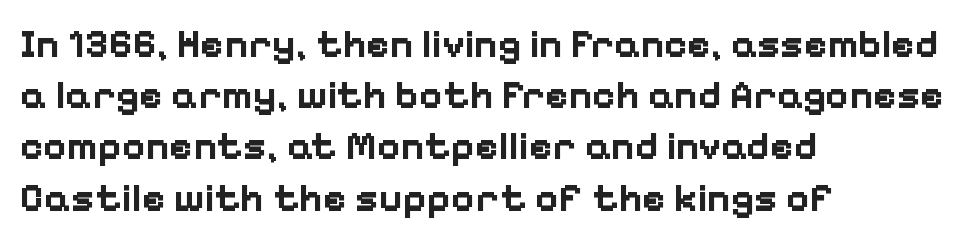
{"serif": "no", "italic": "no", "bold": "yes", "weight": "bold", "width": "normal", "stroke_contrast": "low", "x_height": "medium", "monospaced": "no", "underline": "no", "align": "left", "line_spacing": "normal", "line_spacing_ratio": 1.28, "letter_spacing": "normal", "letter_spacing_em": 0.0, "glyph_px": 40}
